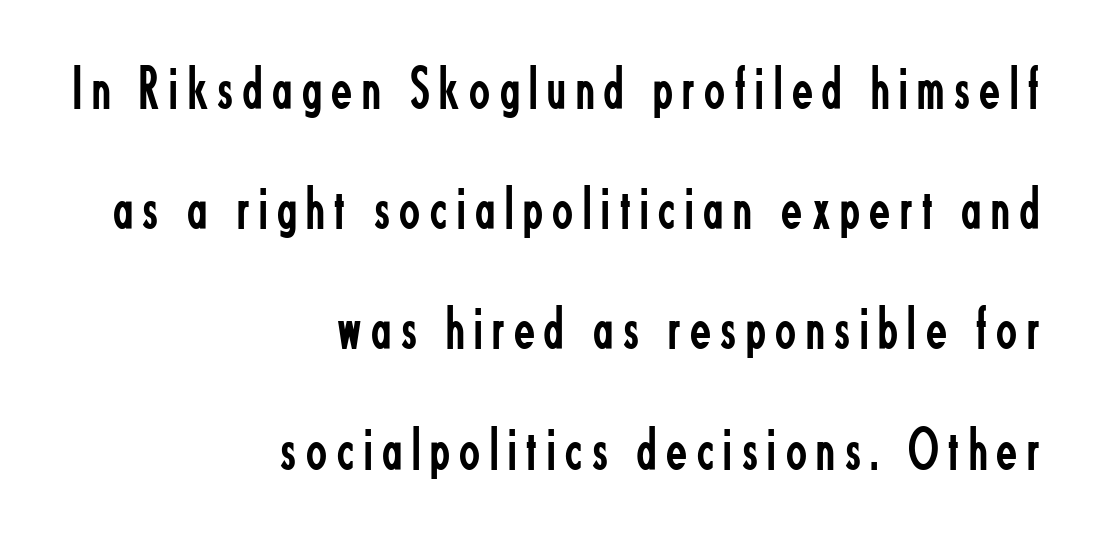
Q: Is the text bold? A: No.
Q: Is the text italic (slanted)? A: No, it is upright.
Q: Is the typeface a serif or a sans-serif typeface? A: Sans-serif.
Q: Is the text underlined? A: No.
Q: How is the paragraph aligned? A: Right-aligned.
Q: Is the spacing between lines tight, normal or loose? A: Loose.
Q: Width (condensed, normal, or wide)? A: Condensed.
Q: Stroke contrast? A: Low.
Q: x-height? A: Small.
Q: Monospaced? A: No.
